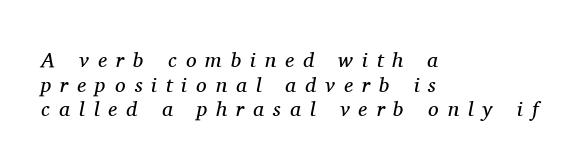
The image shows 21 px text type, italic (leaning right); set left-aligned, line spacing 1.17x, unusually wide letter spacing (+0.43 em), not underlined.
